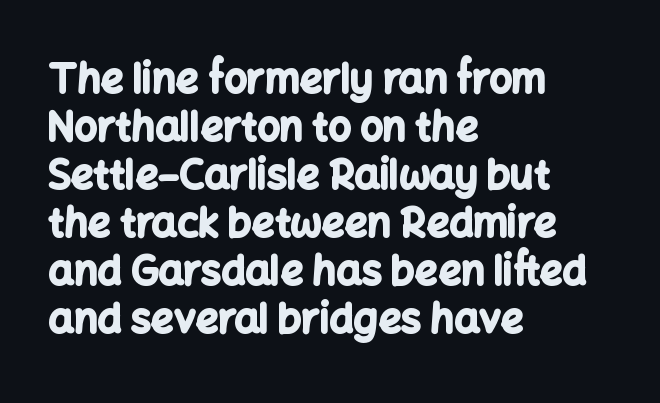
{"serif": "no", "italic": "no", "bold": "yes", "weight": "bold", "width": "normal", "stroke_contrast": "low", "x_height": "medium", "monospaced": "no", "underline": "no", "align": "left", "line_spacing_ratio": 1.2, "letter_spacing": "normal", "letter_spacing_em": 0.0, "glyph_px": 40}
